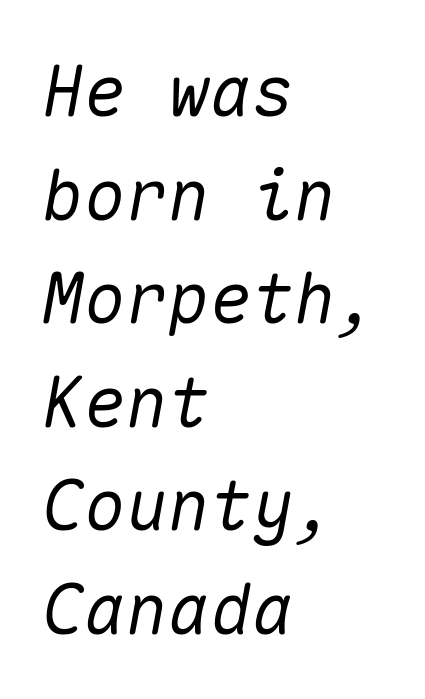
The image shows 70 px text type, italic (leaning right), monospaced; set left-aligned, normal line spacing (1.48x), normal letter spacing, not underlined; medium stroke contrast and a medium x-height.
